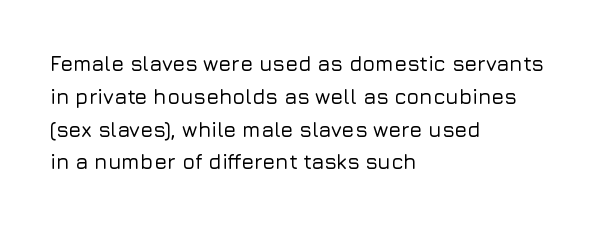
Whoever set this chose a conventional vertical rhythm. Quick note: not italic, upright. Only glyphs here, with clear space below each row. The horizontal fit of the characters is conventional and even. Notice how the passage keeps a crisp vertical edge on the left only.
